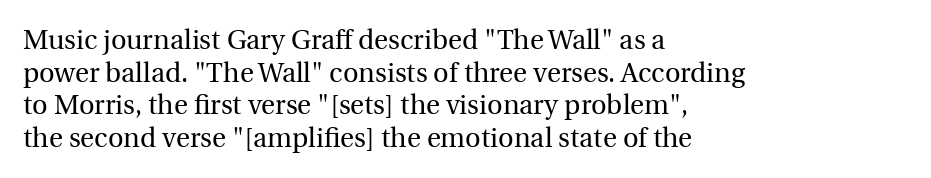
{"italic": "no", "bold": "no", "underline": "no", "align": "left", "line_spacing_ratio": 1.21, "letter_spacing": "normal", "letter_spacing_em": 0.0, "glyph_px": 27}
